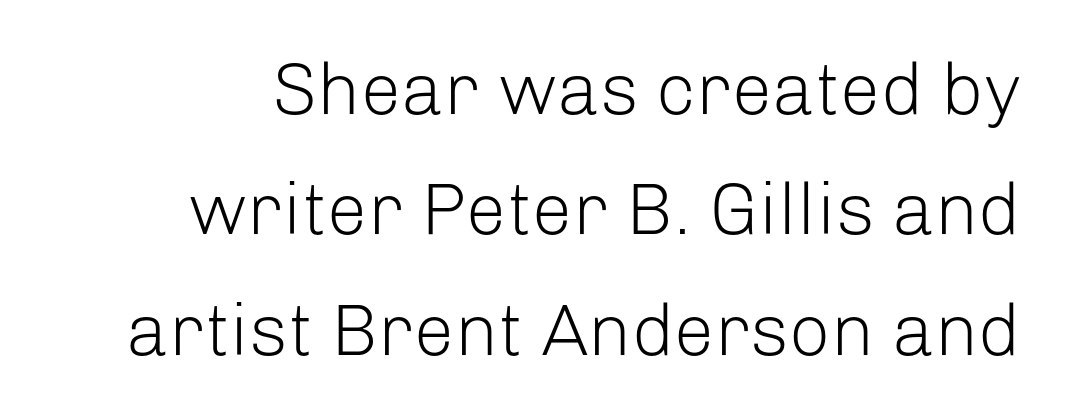
{"serif": "no", "italic": "no", "bold": "no", "weight": "light", "width": "normal", "stroke_contrast": "low", "x_height": "medium", "monospaced": "no", "underline": "no", "line_spacing": "normal", "line_spacing_ratio": 1.65, "letter_spacing": "normal", "letter_spacing_em": 0.0, "glyph_px": 73}
